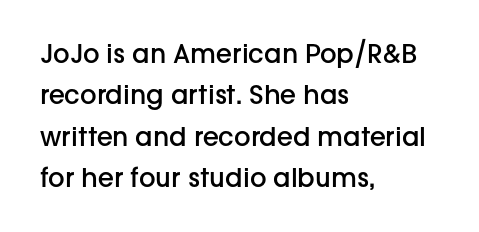
The image shows 26 px text type, upright; set left-aligned, normal line spacing (1.59x), normal letter spacing, not underlined.
